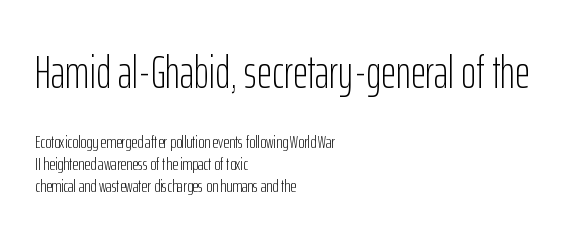
{"serif": "no", "italic": "no", "bold": "no", "weight": "light", "width": "condensed", "stroke_contrast": "low", "x_height": "medium", "monospaced": "no", "underline": "no", "align": "left", "line_spacing_ratio": 1.21, "letter_spacing": "normal", "letter_spacing_em": 0.0, "larger_block": "first", "size_ratio": 2.56, "glyph_px": 46}
